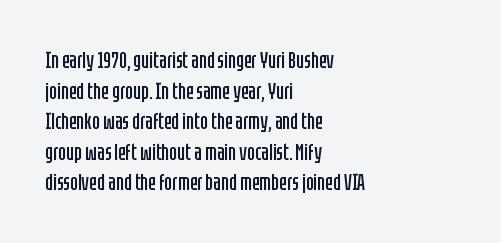
The image shows 23 px text type, upright; set left-aligned, normal line spacing (1.33x), normal letter spacing, not underlined.
